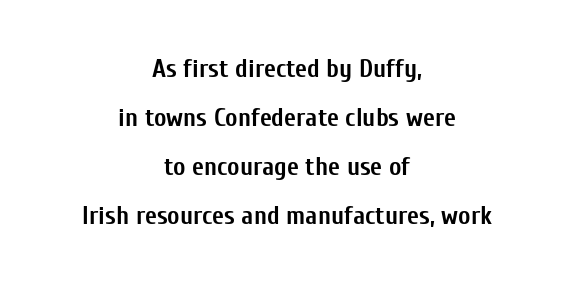
The image shows 26 px bold type, upright; set centered, line spacing 1.88x, normal letter spacing, not underlined.
